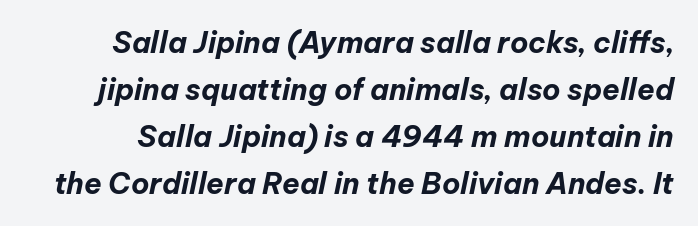
{"italic": "yes", "lean": "right", "slant_degrees": 12, "bold": "yes", "weight": "bold", "width": "normal", "stroke_contrast": "low", "x_height": "medium", "monospaced": "no", "underline": "no", "line_spacing": "normal", "line_spacing_ratio": 1.62, "letter_spacing": "normal", "letter_spacing_em": 0.0, "glyph_px": 29}
